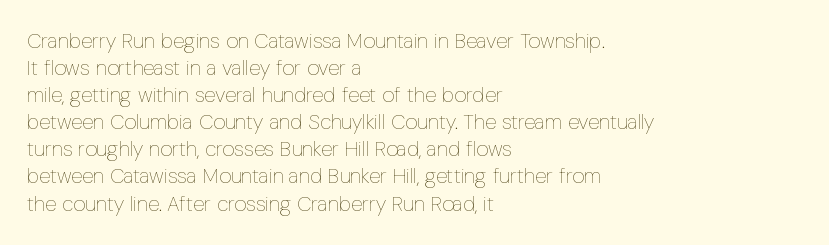
Q: Is the text bold? A: No.
Q: Is the text italic (slanted)? A: No, it is upright.
Q: Is the text underlined? A: No.
Q: How is the paragraph aligned? A: Left-aligned.
Q: Is the spacing between letters normal or unusually wide? A: Normal.
Q: Is the spacing between lines tight, normal or loose? A: Normal.
